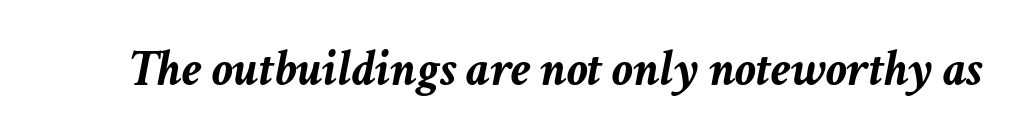
Q: Is the text bold? A: Yes.
Q: Is the text italic (slanted)? A: Yes, it leans right by about 11 degrees.
Q: Is the text underlined? A: No.
Q: Is the spacing between letters normal or unusually wide? A: Normal.
Q: Width (condensed, normal, or wide)? A: Normal.
Q: Stroke contrast? A: Low.
Q: x-height? A: Medium.
Q: Monospaced? A: No.
